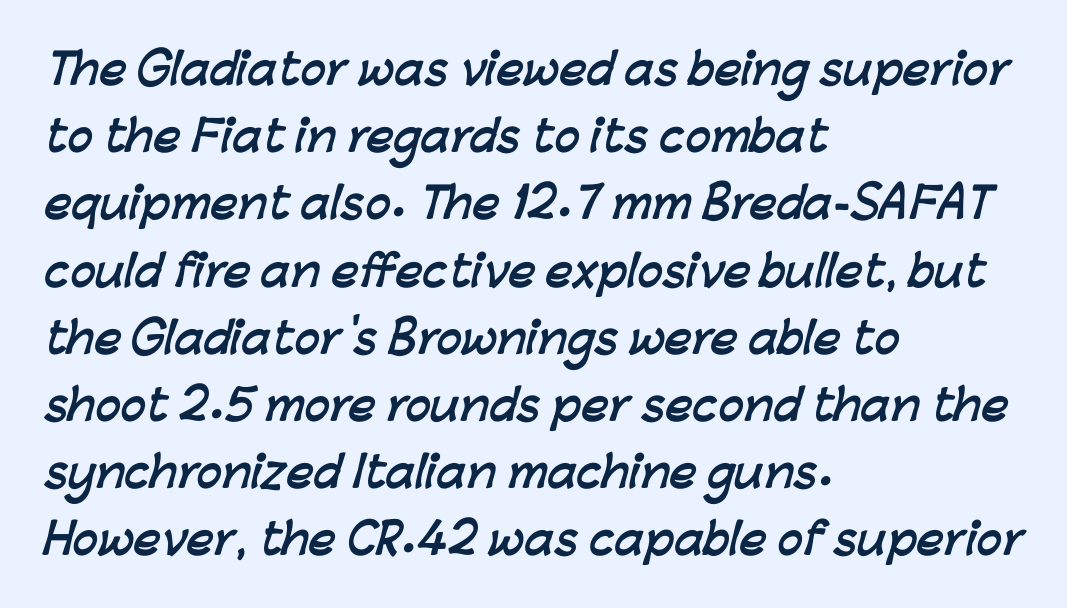
Q: Is the text bold? A: Yes.
Q: Is the typeface a serif or a sans-serif typeface? A: Sans-serif.
Q: Is the text underlined? A: No.
Q: How is the paragraph aligned? A: Left-aligned.
Q: Is the spacing between letters normal or unusually wide? A: Normal.
Q: Is the spacing between lines tight, normal or loose? A: Normal.
Q: Width (condensed, normal, or wide)? A: Normal.
Q: Stroke contrast? A: Low.
Q: x-height? A: Medium.
Q: Monospaced? A: No.
